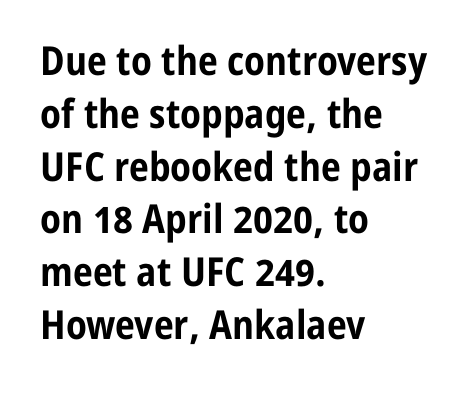
Q: Is the text bold? A: Yes.
Q: Is the text italic (slanted)? A: No, it is upright.
Q: Is the typeface a serif or a sans-serif typeface? A: Sans-serif.
Q: Is the text underlined? A: No.
Q: How is the paragraph aligned? A: Left-aligned.
Q: Is the spacing between letters normal or unusually wide? A: Normal.
Q: Is the spacing between lines tight, normal or loose? A: Normal.
Q: Width (condensed, normal, or wide)? A: Condensed.
Q: Stroke contrast? A: Low.
Q: x-height? A: Medium.
Q: Monospaced? A: No.
